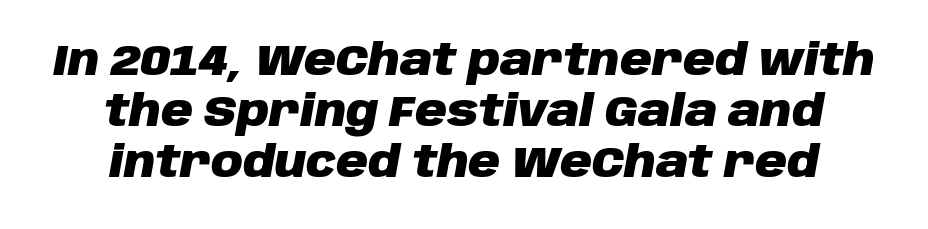
The image shows 44 px heavy type, italic (leaning right); set centered, line spacing 1.16x, normal letter spacing, not underlined; low stroke contrast and a large x-height.
